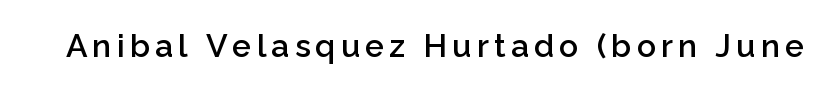
{"serif": "no", "italic": "no", "bold": "semi", "weight": "semibold", "width": "normal", "stroke_contrast": "low", "x_height": "medium", "monospaced": "no", "underline": "no", "glyph_px": 32}
